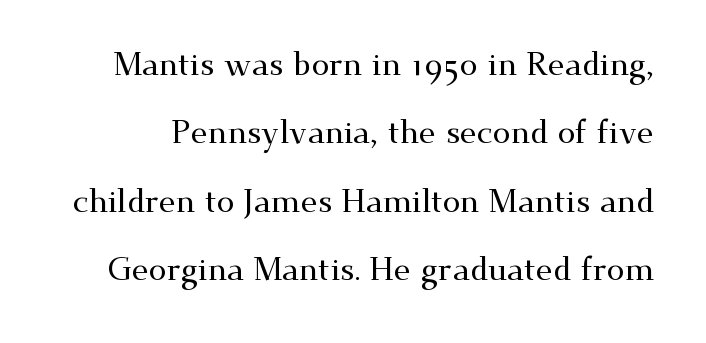
Q: Is the text italic (slanted)? A: No, it is upright.
Q: Is the typeface a serif or a sans-serif typeface? A: Serif.
Q: Is the text underlined? A: No.
Q: Is the spacing between letters normal or unusually wide? A: Normal.
Q: Is the spacing between lines tight, normal or loose? A: Loose.
Q: Width (condensed, normal, or wide)? A: Wide.
Q: Stroke contrast? A: Medium.
Q: x-height? A: Small.
Q: Monospaced? A: No.
